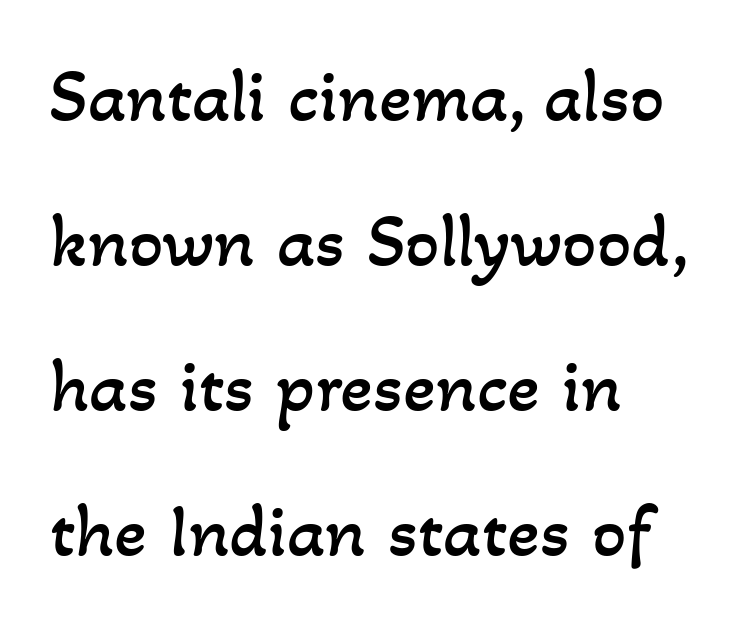
{"bold": "no", "weight": "regular", "width": "normal", "stroke_contrast": "low", "x_height": "small", "monospaced": "no", "underline": "no", "align": "left", "line_spacing": "loose", "line_spacing_ratio": 1.91, "letter_spacing": "normal", "letter_spacing_em": 0.0, "glyph_px": 76}
